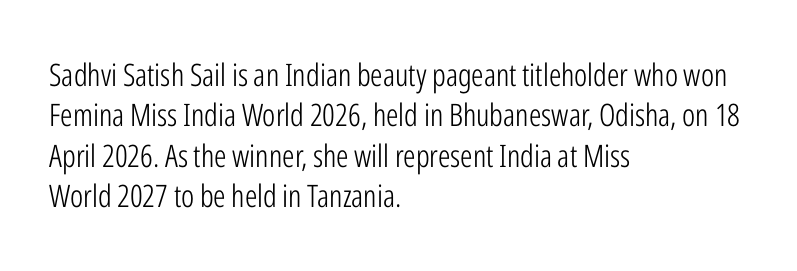
The rendering anchors every line to the left-hand side. Notice how the stems are strictly vertical — no italics here. Each letter's strokes conclude bluntly, with no projecting serifs. Summary of vertical rhythm: regular, with standard interline spacing.
